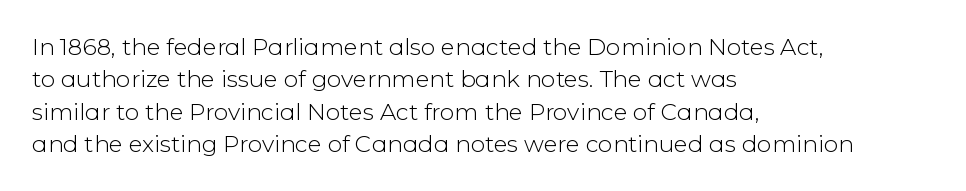
{"italic": "no", "bold": "no", "underline": "no", "align": "left", "line_spacing": "normal", "line_spacing_ratio": 1.41, "letter_spacing": "normal", "letter_spacing_em": 0.0, "glyph_px": 23}
